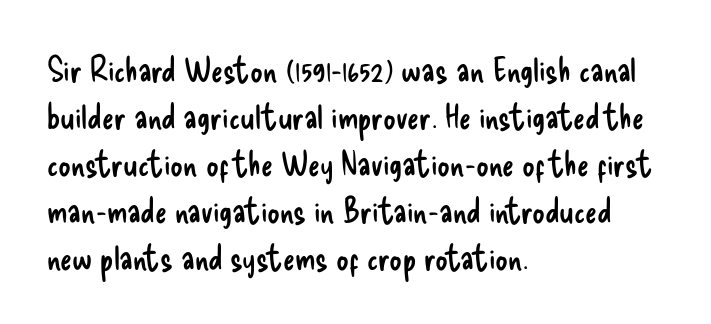
The image shows 35 px regular-weight, condensed sans-serif type, upright; set left-aligned, normal line spacing (1.34x), normal letter spacing, not underlined; low stroke contrast and a small x-height.
